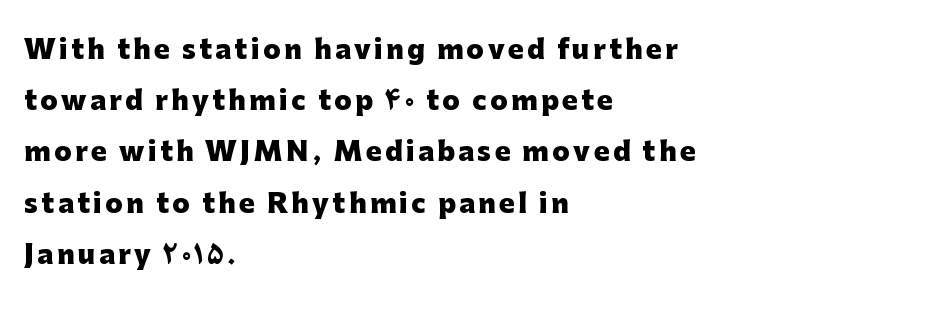
{"italic": "no", "bold": "yes", "underline": "no", "align": "left", "line_spacing": "loose", "line_spacing_ratio": 1.97, "glyph_px": 26}
